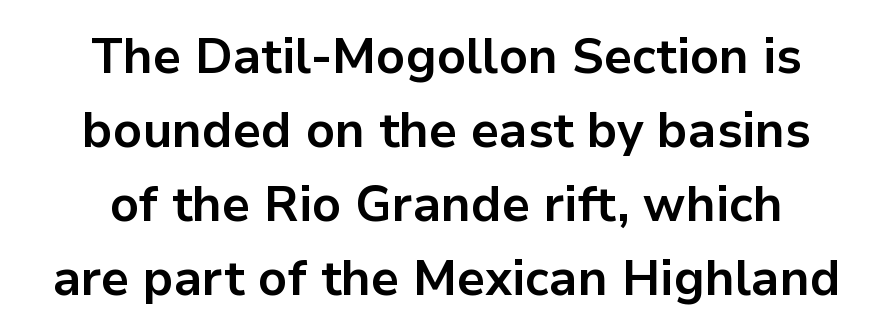
{"serif": "no", "italic": "no", "bold": "yes", "weight": "bold", "width": "normal", "stroke_contrast": "low", "x_height": "medium", "monospaced": "no", "underline": "no", "align": "center", "line_spacing": "normal", "line_spacing_ratio": 1.51, "letter_spacing": "normal", "letter_spacing_em": 0.0, "glyph_px": 49}
